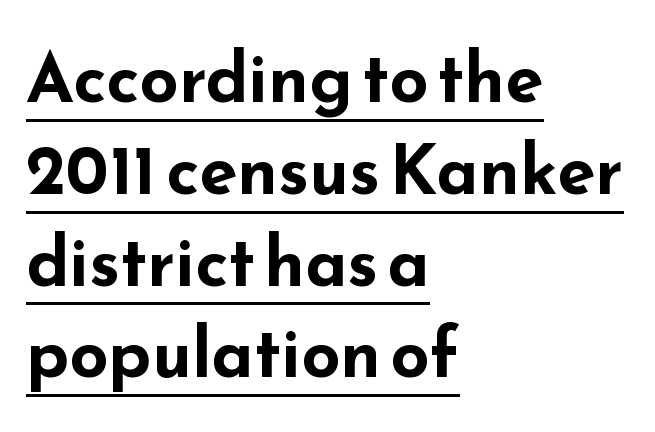
The image shows 69 px bold, wide sans-serif type, upright; set left-aligned, normal line spacing (1.33x), normal letter spacing, underlined; low stroke contrast and a small x-height.
